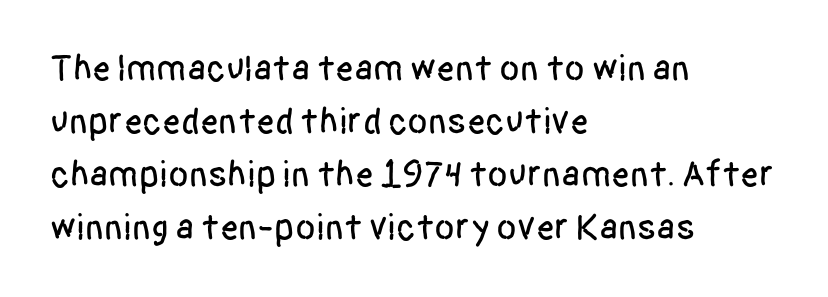
The image shows 37 px condensed sans-serif type, upright; set left-aligned, normal line spacing (1.43x), normal letter spacing, not underlined; low stroke contrast and a large x-height.
